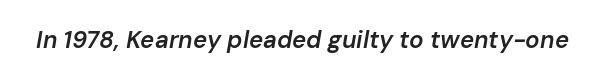
{"italic": "yes", "lean": "right", "slant_degrees": 10, "bold": "semi", "underline": "no", "letter_spacing": "normal", "letter_spacing_em": 0.0, "glyph_px": 24}
